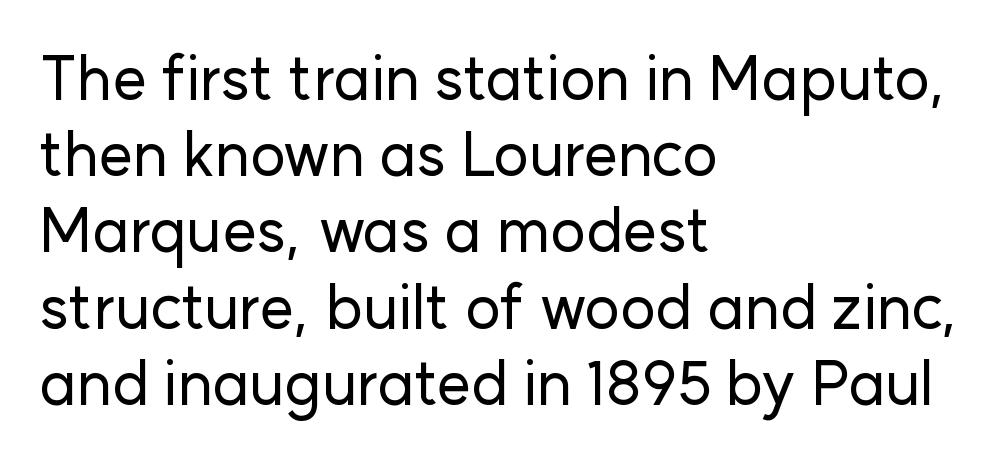
{"serif": "no", "italic": "no", "width": "normal", "stroke_contrast": "low", "x_height": "medium", "monospaced": "no", "underline": "no", "align": "left", "line_spacing": "normal", "line_spacing_ratio": 1.25, "letter_spacing": "normal", "letter_spacing_em": 0.0, "glyph_px": 61}
